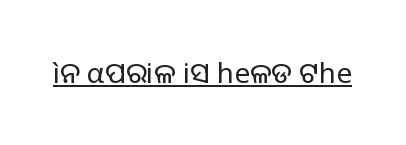
Q: Is the text bold? A: No.
Q: Is the text italic (slanted)? A: No, it is upright.
Q: Is the typeface a serif or a sans-serif typeface? A: Sans-serif.
Q: Is the text underlined? A: Yes.
Q: Is the spacing between letters normal or unusually wide? A: Normal.
Q: Width (condensed, normal, or wide)? A: Normal.
Q: Stroke contrast? A: Low.
Q: x-height? A: Medium.
Q: Monospaced? A: No.
